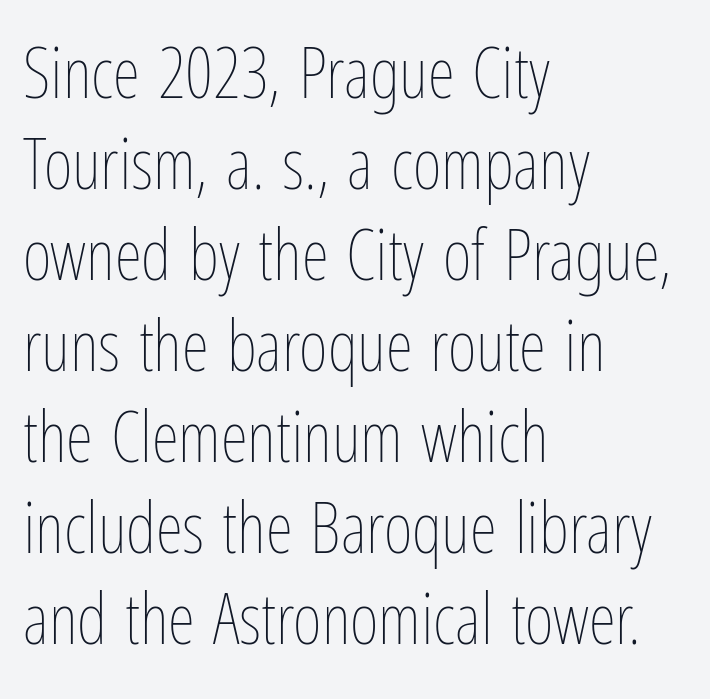
Q: Is the text bold? A: No.
Q: Is the text italic (slanted)? A: No, it is upright.
Q: Is the text underlined? A: No.
Q: How is the paragraph aligned? A: Left-aligned.
Q: Is the spacing between letters normal or unusually wide? A: Normal.
Q: Is the spacing between lines tight, normal or loose? A: Normal.
Q: Width (condensed, normal, or wide)? A: Condensed.
Q: Stroke contrast? A: Low.
Q: x-height? A: Medium.
Q: Monospaced? A: No.
